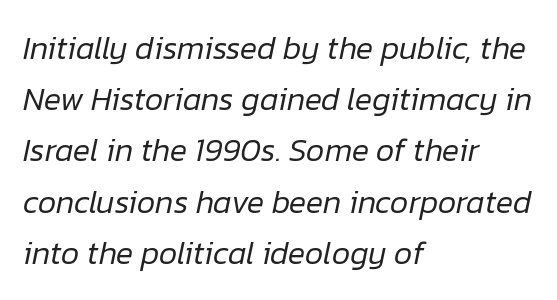
{"italic": "yes", "lean": "right", "slant_degrees": 12, "bold": "no", "weight": "regular", "width": "normal", "stroke_contrast": "low", "x_height": "medium", "monospaced": "no", "underline": "no", "align": "left", "line_spacing": "normal", "line_spacing_ratio": 1.6, "letter_spacing": "normal", "letter_spacing_em": 0.0, "glyph_px": 32}
